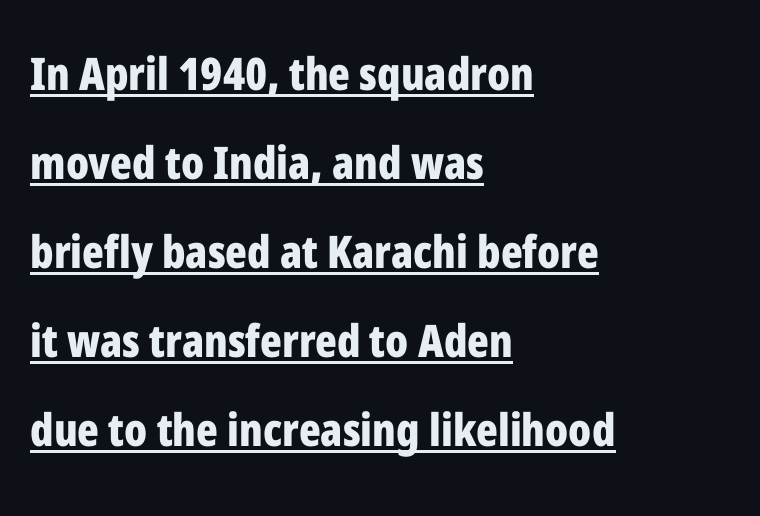
Caption: lettering with a line underneath. Honestly, the rows look like they've been pulled way apart. Nobody touched the tracking dial on this one. The font family rendered here belongs to the sans-serif group. The characters look thick and weighty, a clear bold. This is the regular roman posture of the typeface.
